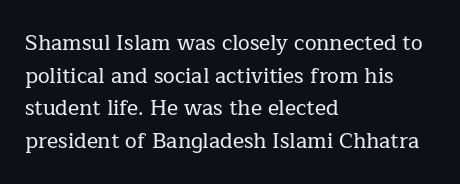
Q: Is the text italic (slanted)? A: No, it is upright.
Q: Is the text underlined? A: No.
Q: How is the paragraph aligned? A: Left-aligned.
Q: Is the spacing between letters normal or unusually wide? A: Normal.
Q: Is the spacing between lines tight, normal or loose? A: Normal.
